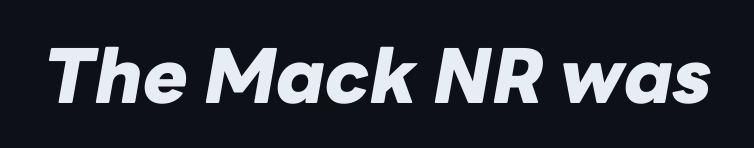
Q: Is the text bold? A: Yes.
Q: Is the text italic (slanted)? A: Yes, it leans right by about 10 degrees.
Q: Is the text underlined? A: No.
Q: Is the spacing between letters normal or unusually wide? A: Normal.
Q: Width (condensed, normal, or wide)? A: Normal.
Q: Stroke contrast? A: Low.
Q: x-height? A: Medium.
Q: Monospaced? A: No.
